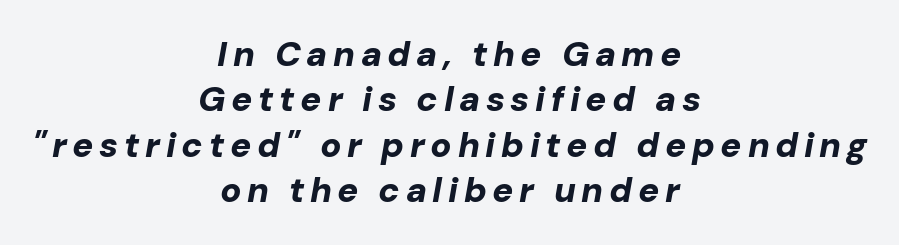
Alignment: centered. Every letter is thick-stroked: bold, no question. The lines sit at an ordinary, default distance from one another. The specimen omits any rule beneath the text block's lines. The typography opts for an oblique posture over an upright one.
